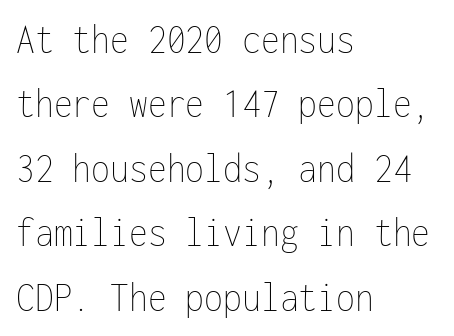
Q: Is the text bold? A: No.
Q: Is the text italic (slanted)? A: No, it is upright.
Q: Is the text underlined? A: No.
Q: How is the paragraph aligned? A: Left-aligned.
Q: Is the spacing between letters normal or unusually wide? A: Normal.
Q: Is the spacing between lines tight, normal or loose? A: Normal.
Q: Width (condensed, normal, or wide)? A: Condensed.
Q: Stroke contrast? A: Low.
Q: x-height? A: Medium.
Q: Monospaced? A: Yes.
